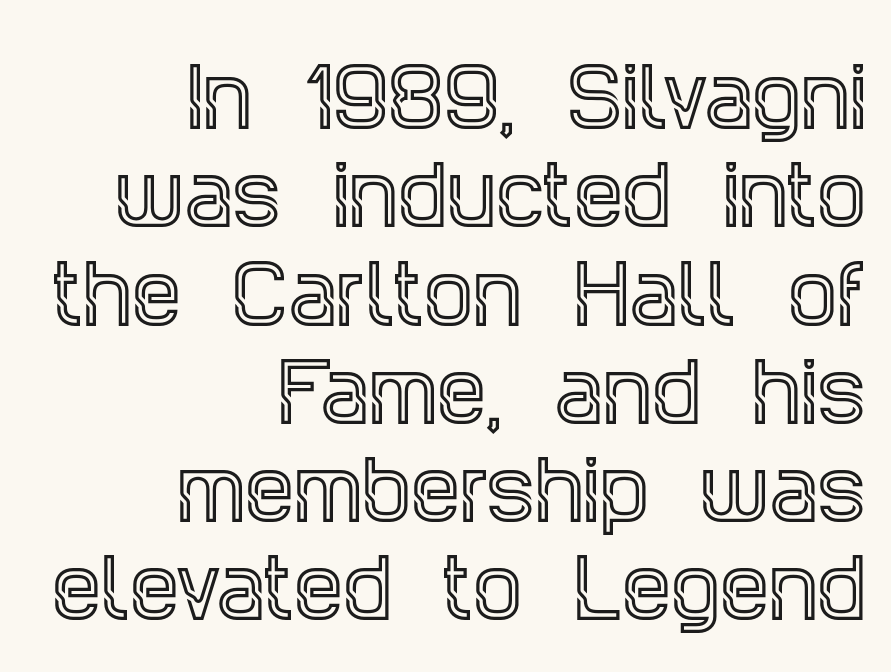
{"serif": "yes", "italic": "no", "width": "condensed", "x_height": "large", "monospaced": "no", "underline": "no", "align": "right", "line_spacing": "normal", "line_spacing_ratio": 1.26, "letter_spacing": "normal", "letter_spacing_em": 0.0, "glyph_px": 78}
